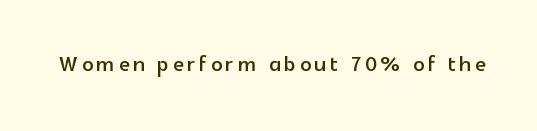
Is this a fixed-width face? No — the glyphs have proportional, varying widths. Serifs: no, the terminals of the letterforms are clean. Unmarked baselines from the first word to the last. No italicization has been applied; the sample stays upright.
